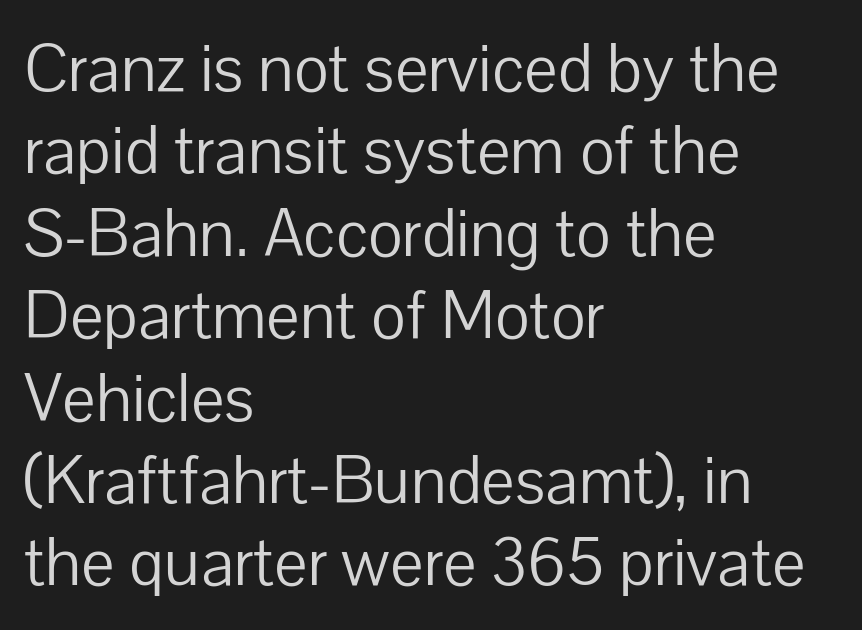
Q: Is the text bold? A: No.
Q: Is the text italic (slanted)? A: No, it is upright.
Q: Is the typeface a serif or a sans-serif typeface? A: Sans-serif.
Q: Is the text underlined? A: No.
Q: How is the paragraph aligned? A: Left-aligned.
Q: Is the spacing between letters normal or unusually wide? A: Normal.
Q: Width (condensed, normal, or wide)? A: Normal.
Q: Stroke contrast? A: Low.
Q: x-height? A: Medium.
Q: Monospaced? A: No.
